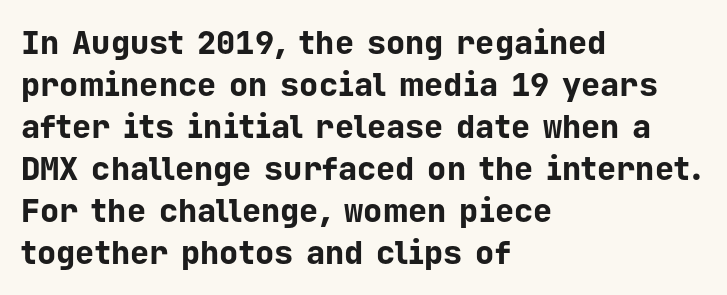
Q: Is the text bold? A: Yes.
Q: Is the text italic (slanted)? A: No, it is upright.
Q: Is the typeface a serif or a sans-serif typeface? A: Sans-serif.
Q: Is the text underlined? A: No.
Q: How is the paragraph aligned? A: Left-aligned.
Q: Is the spacing between letters normal or unusually wide? A: Normal.
Q: Is the spacing between lines tight, normal or loose? A: Normal.
Q: Width (condensed, normal, or wide)? A: Normal.
Q: Stroke contrast? A: Low.
Q: x-height? A: Medium.
Q: Monospaced? A: Yes.
